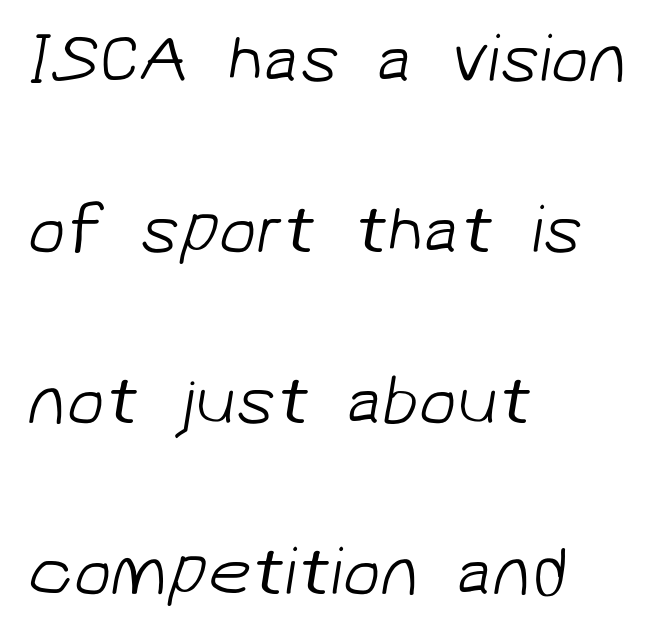
Q: Is the text bold? A: No.
Q: Is the typeface a serif or a sans-serif typeface? A: Sans-serif.
Q: Is the text underlined? A: No.
Q: How is the paragraph aligned? A: Left-aligned.
Q: Is the spacing between letters normal or unusually wide? A: Normal.
Q: Is the spacing between lines tight, normal or loose? A: Loose.
Q: Width (condensed, normal, or wide)? A: Normal.
Q: Stroke contrast? A: Low.
Q: x-height? A: Medium.
Q: Monospaced? A: No.
